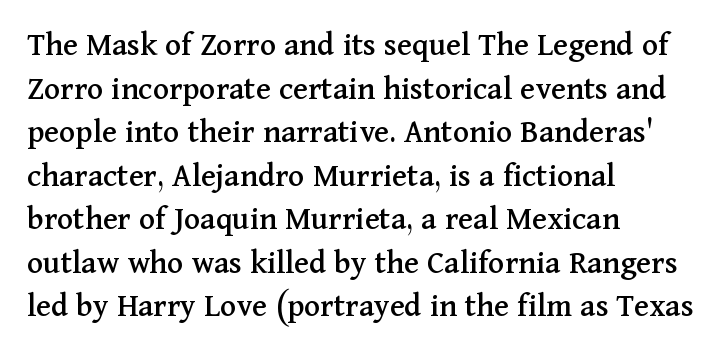
The image shows 34 px serif type, upright; set left-aligned, normal line spacing (1.28x), normal letter spacing, not underlined; medium stroke contrast and a medium x-height.
